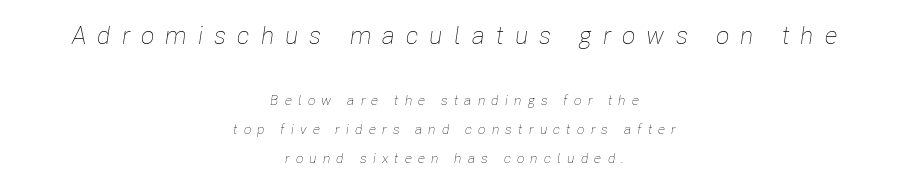
The image shows 25 px text type, italic (leaning right); set centered, loose line spacing (2.07x), unusually wide letter spacing (+0.44 em), not underlined; the first (top) block is 1.79x larger.
